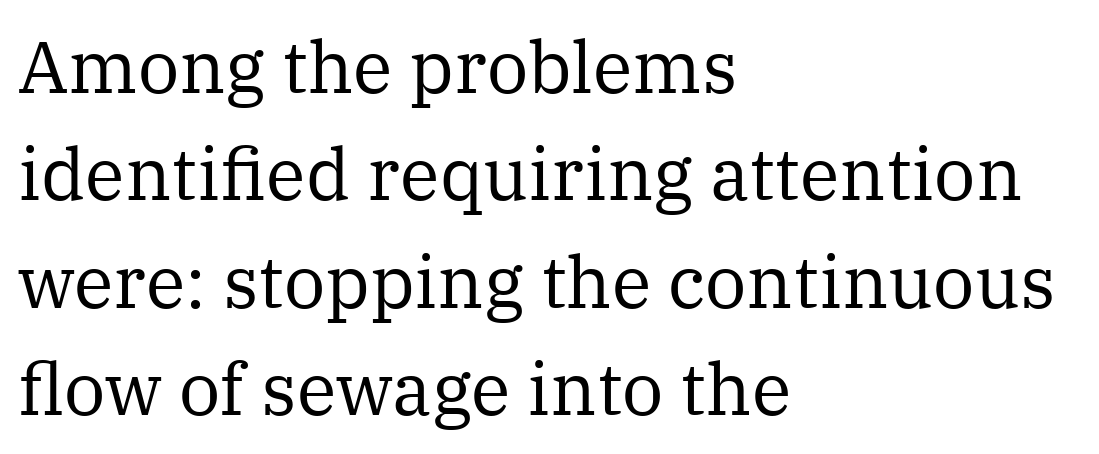
Ink coverage per letter is moderate at most. Here the designer chose a conventional face with non-uniform glyph widths. Style check: upright. The face used here is rendered with its standard letterfit.
